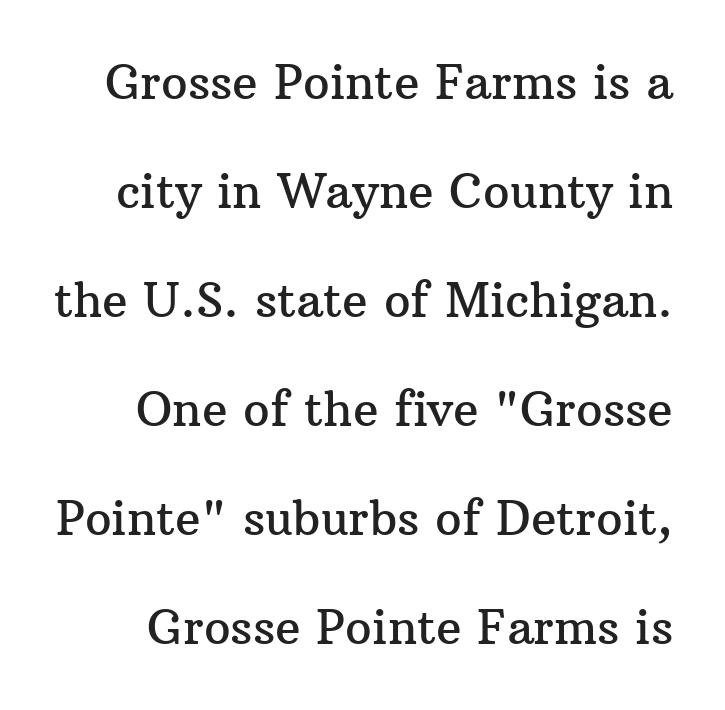
{"serif": "yes", "italic": "no", "width": "normal", "stroke_contrast": "medium", "x_height": "medium", "monospaced": "no", "underline": "no", "line_spacing": "loose", "line_spacing_ratio": 2.32, "letter_spacing": "normal", "letter_spacing_em": 0.0, "glyph_px": 47}
